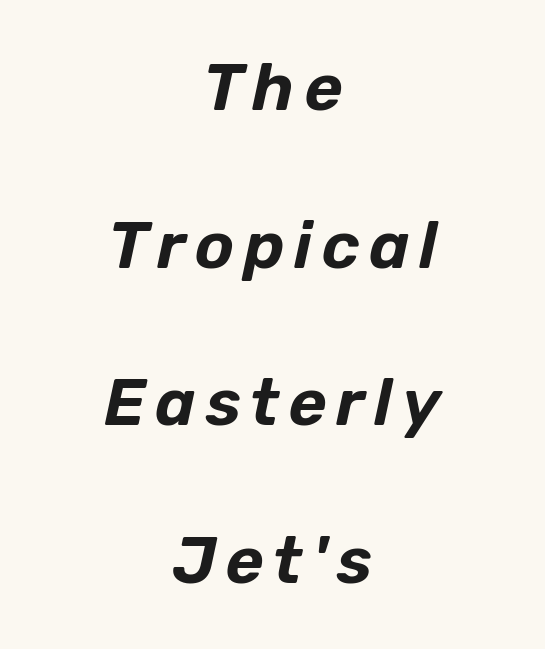
The image shows 66 px text type, italic (leaning right); set centered, loose line spacing (2.39x), not underlined; low stroke contrast and a medium x-height.
